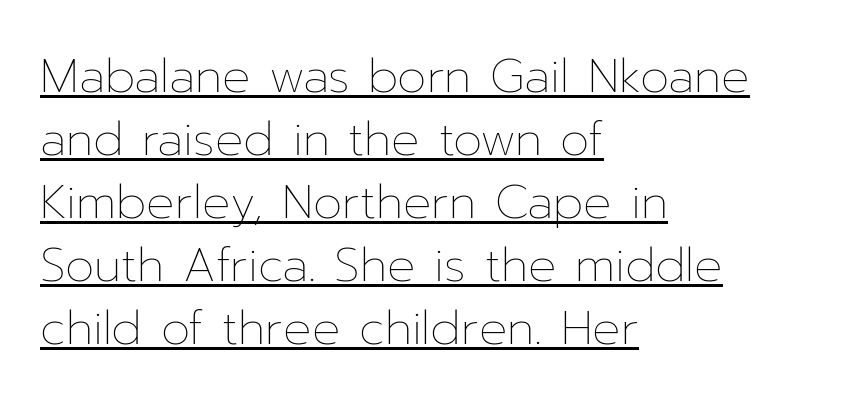
{"italic": "no", "bold": "no", "weight": "thin", "width": "normal", "stroke_contrast": "low", "x_height": "medium", "monospaced": "no", "underline": "yes", "align": "left", "line_spacing": "normal", "line_spacing_ratio": 1.34, "letter_spacing": "normal", "letter_spacing_em": 0.0, "glyph_px": 47}
